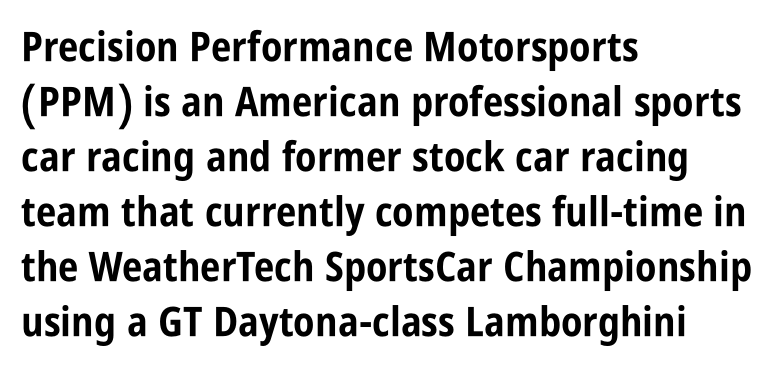
{"serif": "no", "italic": "no", "bold": "yes", "weight": "bold", "width": "condensed", "stroke_contrast": "low", "x_height": "large", "monospaced": "no", "underline": "no", "align": "left", "line_spacing": "normal", "line_spacing_ratio": 1.34, "letter_spacing": "normal", "letter_spacing_em": 0.0, "glyph_px": 41}
